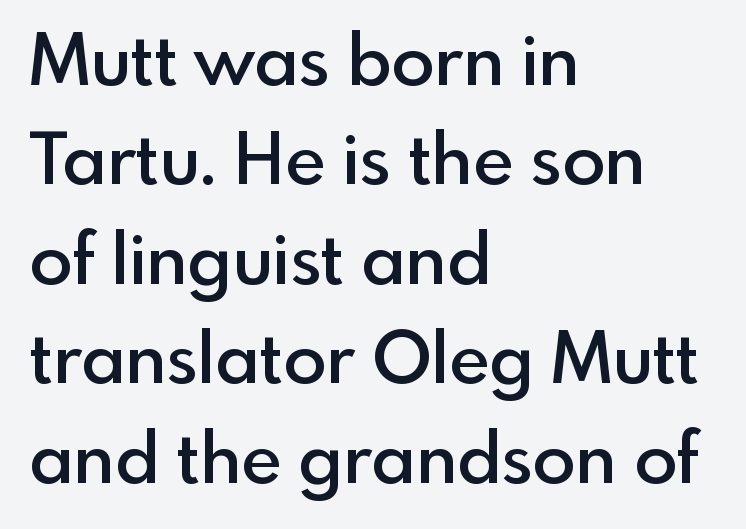
{"serif": "no", "italic": "no", "bold": "semi", "weight": "semibold", "width": "normal", "x_height": "small", "monospaced": "no", "underline": "no", "align": "left", "line_spacing": "normal", "line_spacing_ratio": 1.4, "letter_spacing": "normal", "letter_spacing_em": 0.0, "glyph_px": 71}
